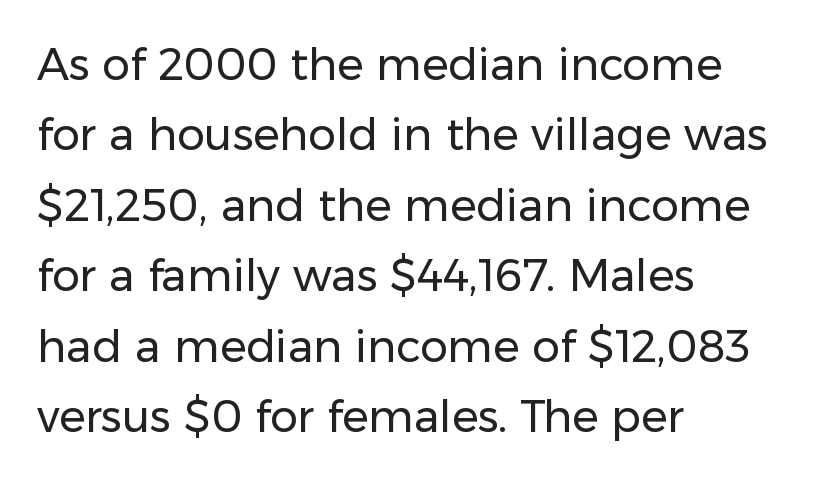
The image shows 44 px regular-weight sans-serif type, upright; set left-aligned, normal line spacing (1.6x), normal letter spacing, not underlined; low stroke contrast and a medium x-height.
